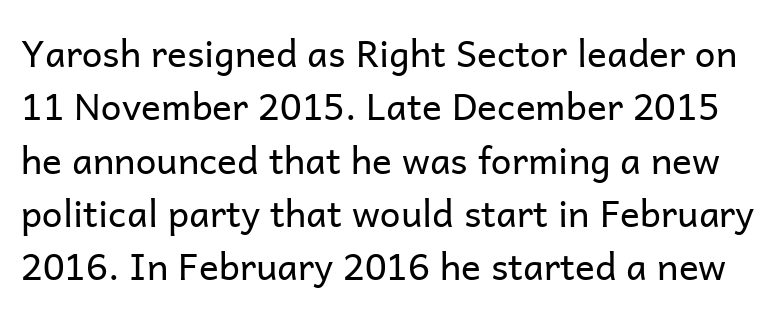
{"serif": "no", "italic": "no", "bold": "no", "weight": "regular", "width": "normal", "stroke_contrast": "low", "x_height": "medium", "monospaced": "no", "underline": "no", "line_spacing": "normal", "line_spacing_ratio": 1.44, "letter_spacing": "normal", "letter_spacing_em": 0.0, "glyph_px": 37}
